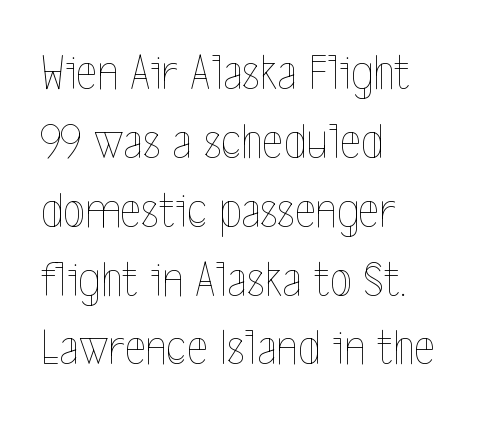
Students, note that the glyphs here touch the page at normal intervals. The baseline area is clear. These lines are rendered in a variable-pitch font. Teacher's note: observe the even left margin — that is flush-left alignment.
